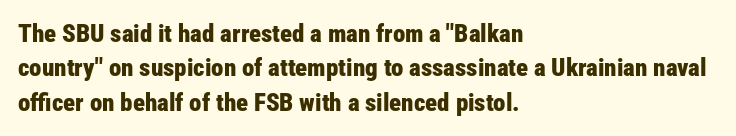
Q: Is the text bold? A: Yes.
Q: Is the text italic (slanted)? A: No, it is upright.
Q: Is the text underlined? A: No.
Q: How is the paragraph aligned? A: Left-aligned.
Q: Is the spacing between letters normal or unusually wide? A: Normal.
Q: Is the spacing between lines tight, normal or loose? A: Normal.
